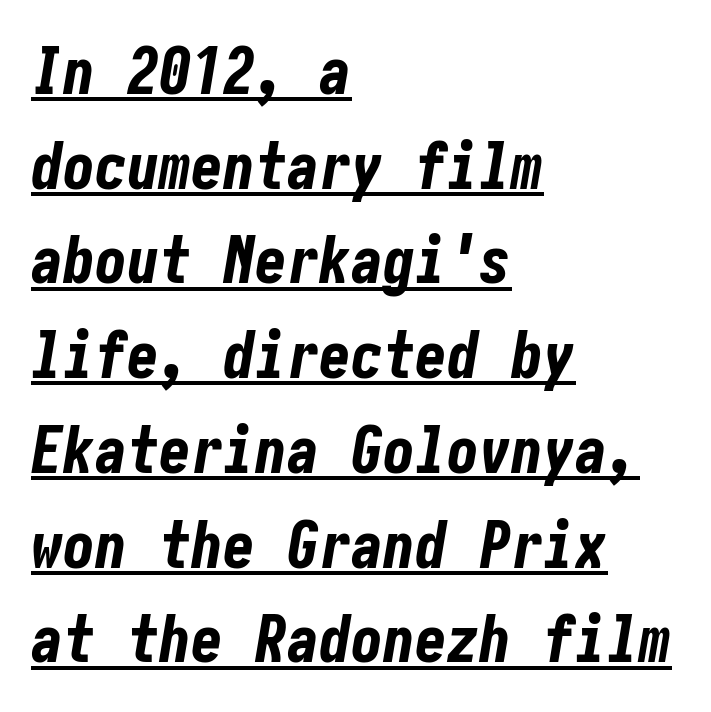
There is no visible air inserted between adjacent glyphs. Compared with an ordinary text face, these strokes are far heavier — a full bold. Compared with typical paragraphs, the rows here are spaced about the same. Yep, that's italic — everything's leaning. Students, observe the line beneath the letters — that is underlining. Horizontal alignment here is leftward, the default for most running prose.
